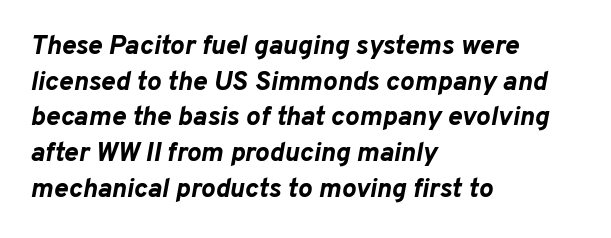
The image shows 27 px bold type, italic (leaning right); set left-aligned, normal line spacing (1.32x), normal letter spacing, not underlined.
